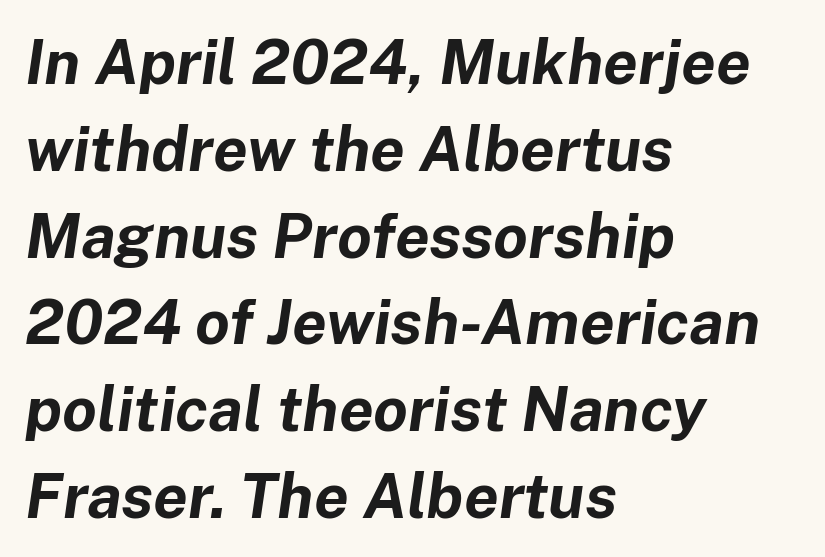
Q: Is the text bold? A: Yes.
Q: Is the text italic (slanted)? A: Yes, it leans right by about 8 degrees.
Q: Is the text underlined? A: No.
Q: How is the paragraph aligned? A: Left-aligned.
Q: Is the spacing between letters normal or unusually wide? A: Normal.
Q: Is the spacing between lines tight, normal or loose? A: Normal.
Q: Width (condensed, normal, or wide)? A: Normal.
Q: Stroke contrast? A: Low.
Q: x-height? A: Medium.
Q: Monospaced? A: No.
